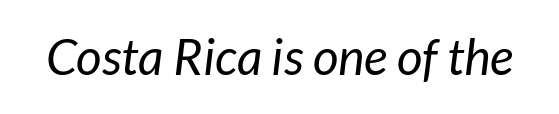
Q: Is the text bold? A: No.
Q: Is the typeface a serif or a sans-serif typeface? A: Sans-serif.
Q: Is the text underlined? A: No.
Q: Is the spacing between letters normal or unusually wide? A: Normal.
Q: Width (condensed, normal, or wide)? A: Normal.
Q: Stroke contrast? A: Low.
Q: x-height? A: Medium.
Q: Monospaced? A: No.
